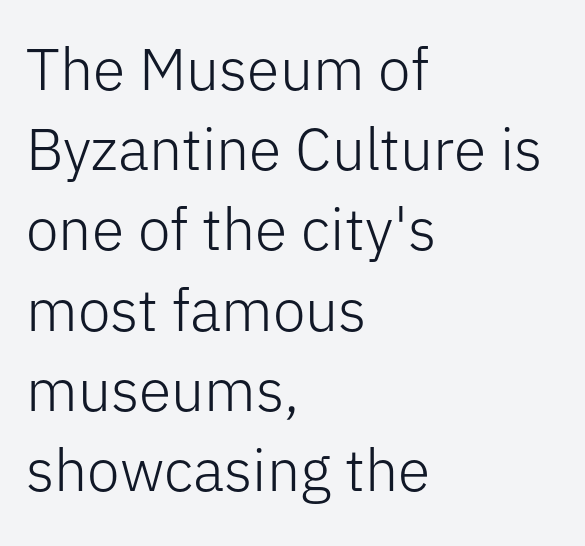
The image shows 59 px light sans-serif type, upright; set left-aligned, normal line spacing (1.36x), normal letter spacing, not underlined; low stroke contrast and a medium x-height.
